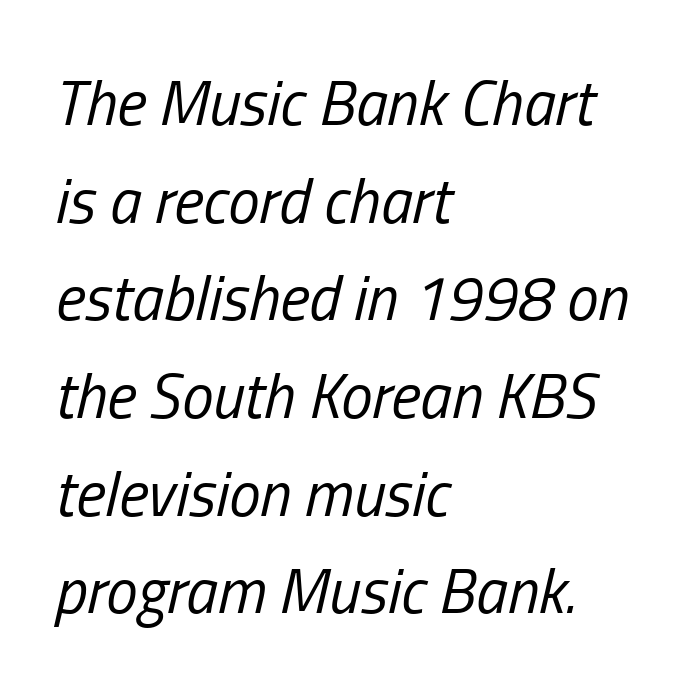
Q: Is the text bold? A: No.
Q: Is the text italic (slanted)? A: Yes, it leans right by about 13 degrees.
Q: Is the text underlined? A: No.
Q: How is the paragraph aligned? A: Left-aligned.
Q: Is the spacing between letters normal or unusually wide? A: Normal.
Q: Is the spacing between lines tight, normal or loose? A: Normal.
Q: Width (condensed, normal, or wide)? A: Condensed.
Q: Stroke contrast? A: Low.
Q: x-height? A: Medium.
Q: Monospaced? A: No.
